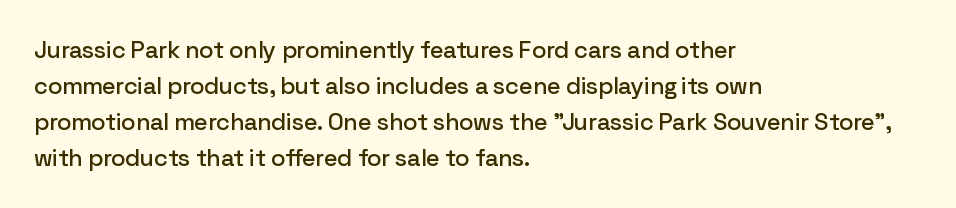
Q: Is the text italic (slanted)? A: No, it is upright.
Q: Is the text underlined? A: No.
Q: How is the paragraph aligned? A: Left-aligned.
Q: Is the spacing between letters normal or unusually wide? A: Normal.
Q: Is the spacing between lines tight, normal or loose? A: Normal.
